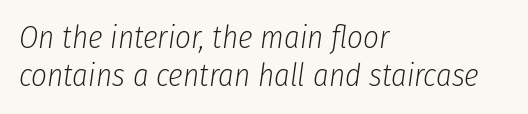
The weight would be labelled regular, book, light, or lighter still. The passage shown is typed in a proportional face where columns would drift. The words here are not underlined. Between one letter and the next there's only the usual sliver of space.
